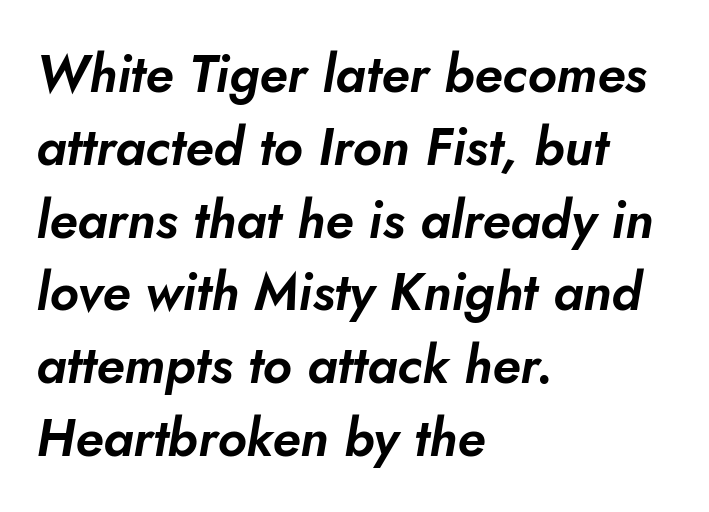
A clean baseline with only descenders dipping below it. Here the designer chose a conventional face with non-uniform glyph widths. Interline gaps are of average width in this sample. Every character sits at an angle, as italics do. One-word summary of the alignment: left. Here the glyphs are tracked normally, forming tight word shapes.
